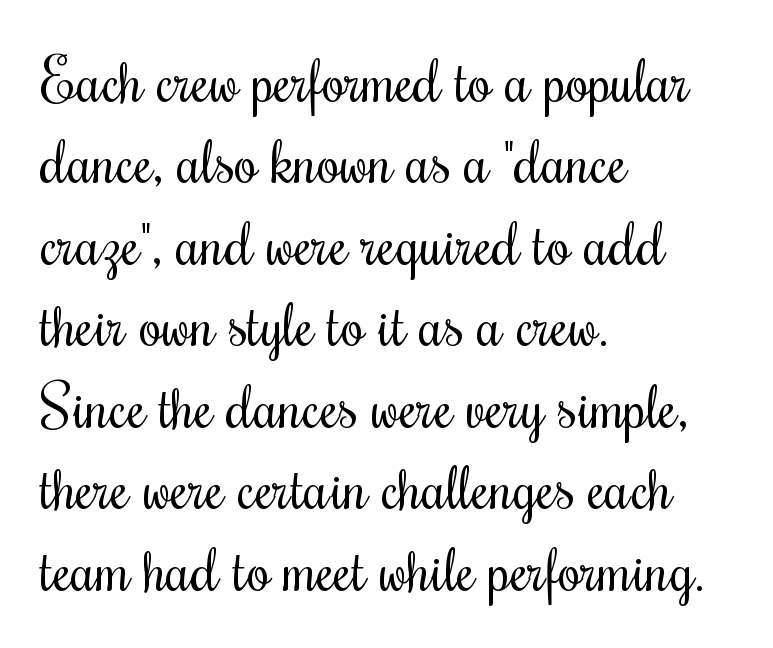
The zone under the glyphs is completely vacant. Layout note: lines flush left. The designer left line spacing at the default. Note the varied advance widths — an 'i' is clearly narrower than an 'm'. Weight: regular or lighter.
